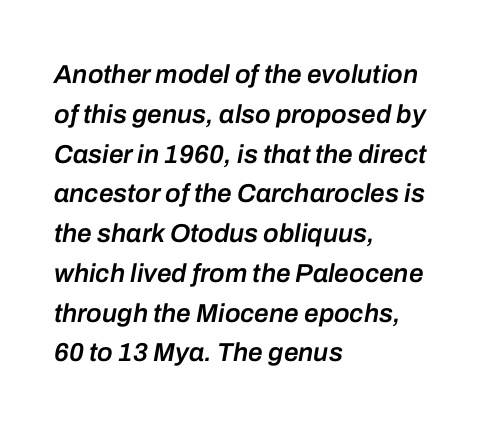
Q: Is the text bold? A: Semi-bold.
Q: Is the text italic (slanted)? A: Yes, it leans right by about 10 degrees.
Q: Is the text underlined? A: No.
Q: How is the paragraph aligned? A: Left-aligned.
Q: Is the spacing between letters normal or unusually wide? A: Normal.
Q: Is the spacing between lines tight, normal or loose? A: Normal.
